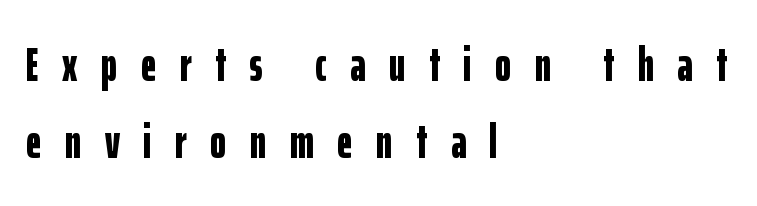
{"serif": "no", "italic": "no", "bold": "yes", "weight": "bold", "width": "condensed", "stroke_contrast": "low", "x_height": "medium", "monospaced": "no", "underline": "no", "align": "left", "line_spacing": "normal", "line_spacing_ratio": 1.6, "letter_spacing": "wide", "letter_spacing_em": 0.49, "glyph_px": 48}
